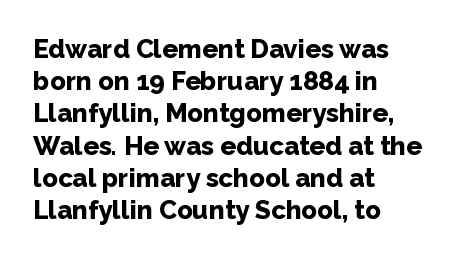
{"italic": "no", "bold": "yes", "underline": "no", "align": "left", "line_spacing_ratio": 1.24, "letter_spacing": "normal", "letter_spacing_em": 0.0, "glyph_px": 26}
